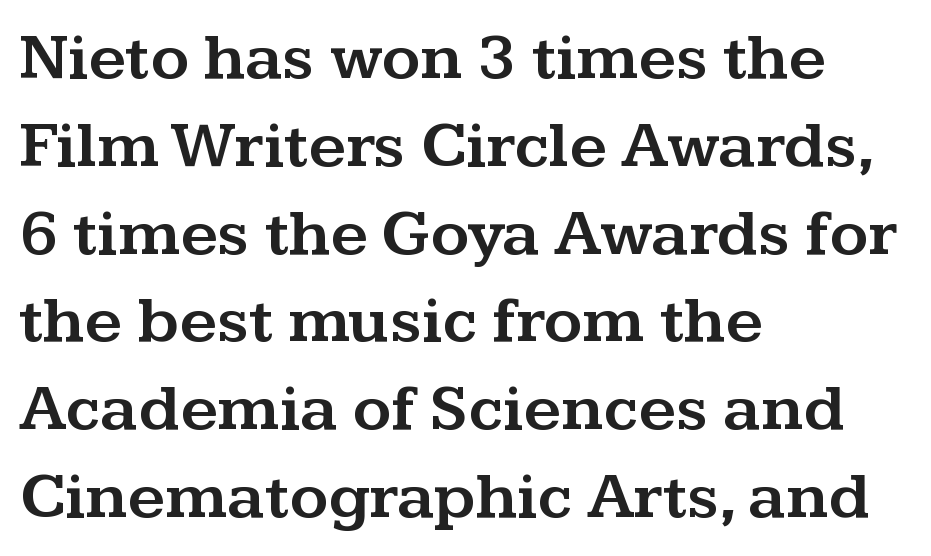
{"serif": "yes", "italic": "no", "width": "wide", "stroke_contrast": "medium", "x_height": "medium", "monospaced": "no", "underline": "no", "align": "left", "line_spacing": "normal", "line_spacing_ratio": 1.33, "letter_spacing": "normal", "letter_spacing_em": 0.0, "glyph_px": 66}
